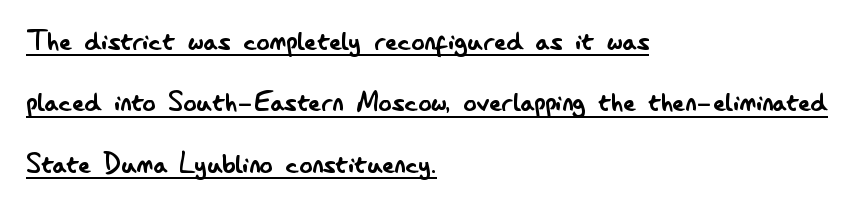
The image shows 33 px regular-weight, condensed sans-serif type, upright; set left-aligned, line spacing 1.86x, normal letter spacing, underlined; low stroke contrast and a small x-height.
